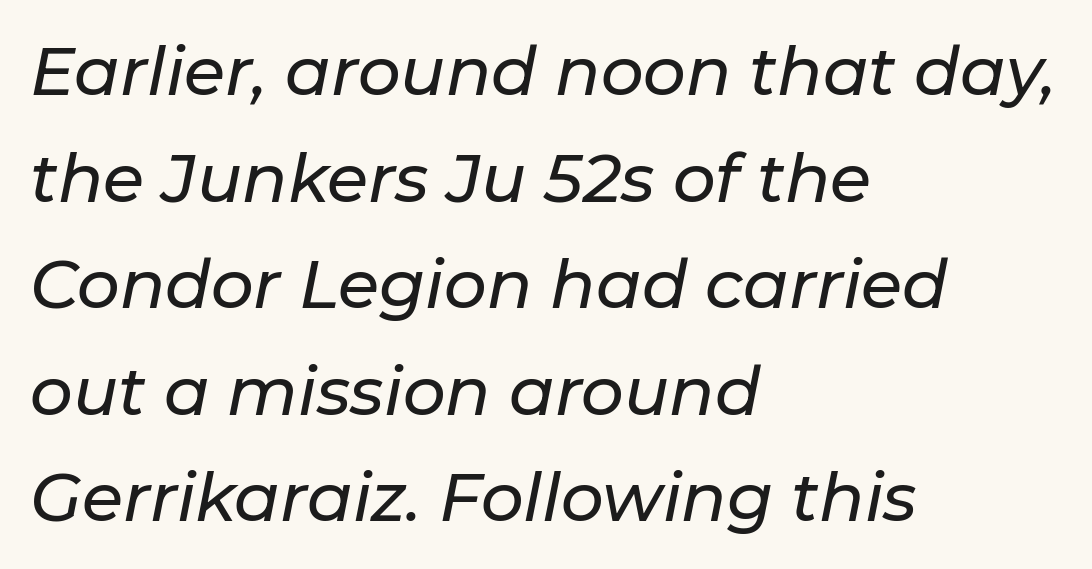
The image shows 67 px text type, italic (leaning right); set left-aligned, normal line spacing (1.59x), normal letter spacing, not underlined; low stroke contrast and a medium x-height.
